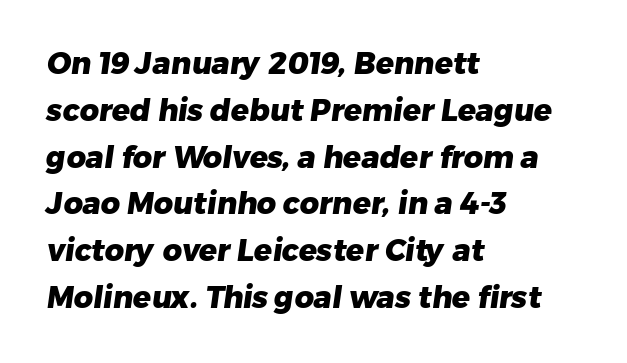
Check the space under the baseline: it is left empty. A student would call this left alignment; a typographer would say flush left, rag right. Successive baselines arrive at the customary interval. Thick stems and heavy bowls — unmistakably bold.
